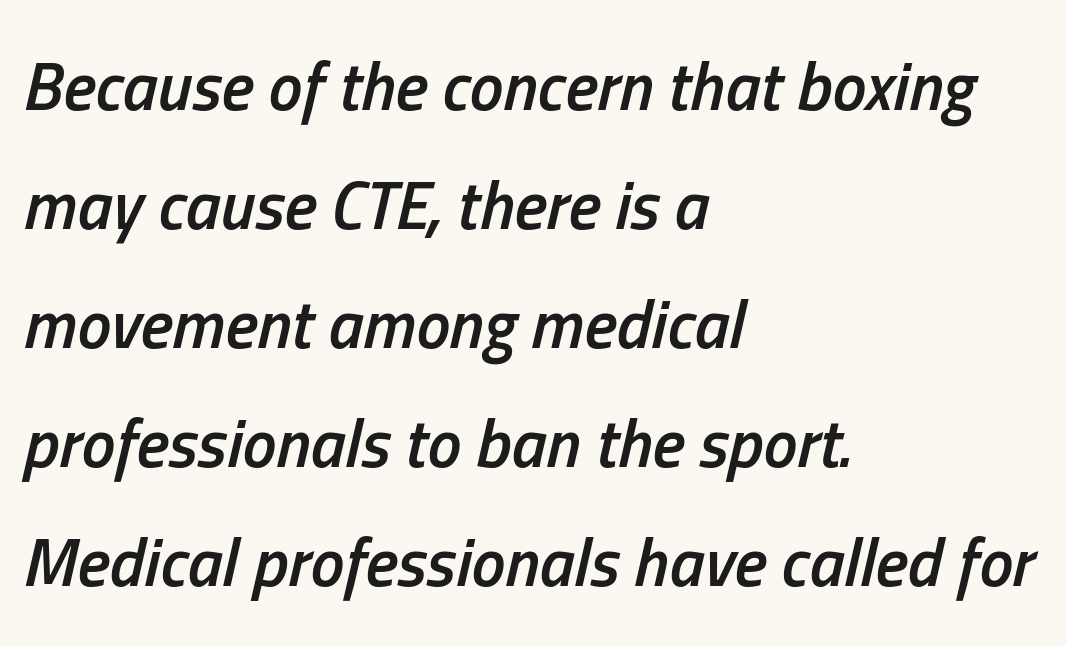
{"italic": "yes", "lean": "right", "slant_degrees": 13, "bold": "semi", "weight": "semibold", "width": "condensed", "stroke_contrast": "low", "x_height": "medium", "monospaced": "no", "underline": "no", "align": "left", "line_spacing_ratio": 1.75, "letter_spacing": "normal", "letter_spacing_em": 0.0, "glyph_px": 68}
